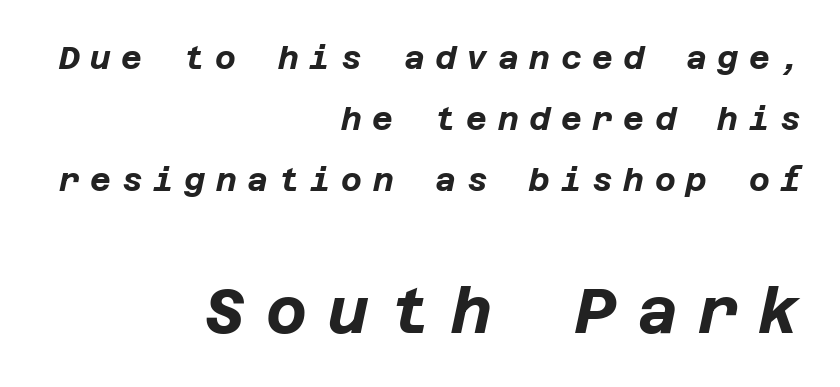
As a designer I'd log this as weight 700, bold. Glyph-to-glyph distance is far greater than everyday printed text. Look at the glyph heights: the lower group is clearly the bigger setting. This rendering features lettering with no underline. If you drew a ruler down the right edge, every line would touch it. Line spacing here is loose.
